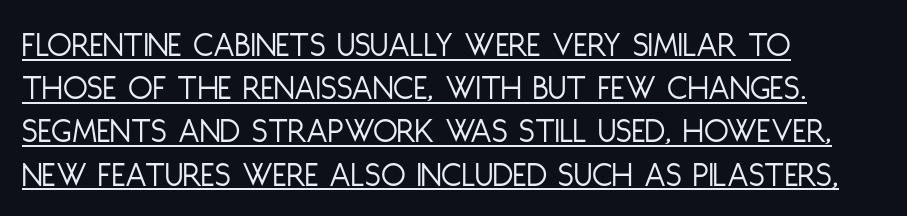
{"serif": "no", "italic": "no", "bold": "no", "weight": "light", "width": "condensed", "stroke_contrast": "low", "x_height": "large", "monospaced": "no", "underline": "yes", "align": "left", "line_spacing_ratio": 1.2, "letter_spacing": "normal", "letter_spacing_em": 0.0, "glyph_px": 36}
